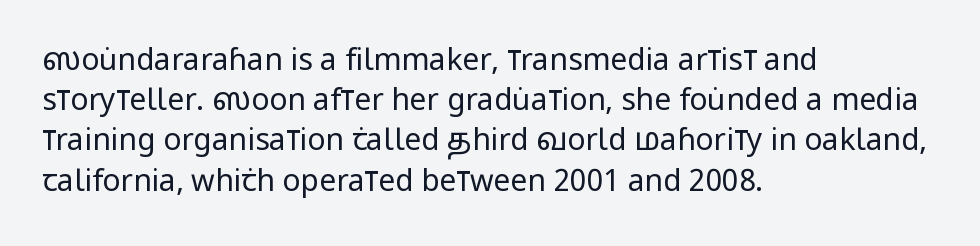
{"serif": "no", "italic": "no", "bold": "no", "weight": "regular", "width": "condensed", "stroke_contrast": "low", "x_height": "large", "monospaced": "no", "underline": "no", "align": "left", "line_spacing": "normal", "line_spacing_ratio": 1.34, "letter_spacing": "normal", "letter_spacing_em": 0.0, "glyph_px": 30}
